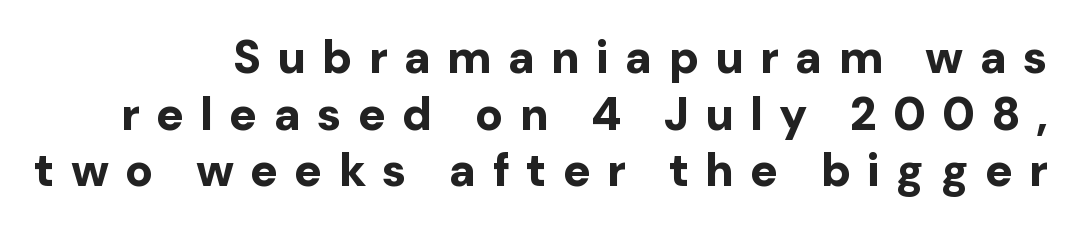
Q: Is the text bold? A: Yes.
Q: Is the text italic (slanted)? A: No, it is upright.
Q: Is the typeface a serif or a sans-serif typeface? A: Sans-serif.
Q: Is the text underlined? A: No.
Q: Is the spacing between letters normal or unusually wide? A: Unusually wide.
Q: Width (condensed, normal, or wide)? A: Normal.
Q: Stroke contrast? A: Low.
Q: x-height? A: Medium.
Q: Monospaced? A: No.
